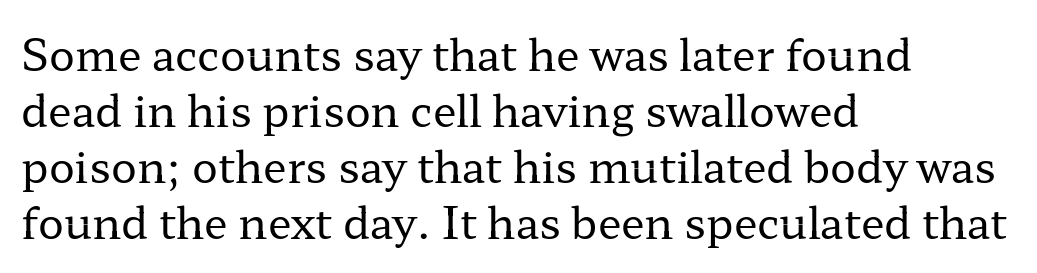
{"serif": "yes", "italic": "no", "bold": "no", "weight": "regular", "width": "wide", "stroke_contrast": "low", "x_height": "medium", "monospaced": "no", "underline": "no", "align": "left", "line_spacing": "normal", "line_spacing_ratio": 1.3, "letter_spacing": "normal", "letter_spacing_em": 0.0, "glyph_px": 43}
